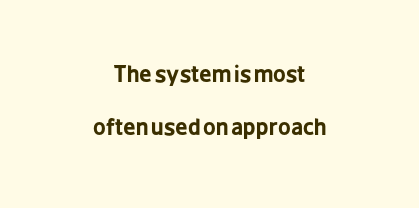
Q: Is the text bold? A: Yes.
Q: Is the text italic (slanted)? A: No, it is upright.
Q: Is the text underlined? A: No.
Q: How is the paragraph aligned? A: Centered.
Q: Is the spacing between letters normal or unusually wide? A: Normal.
Q: Is the spacing between lines tight, normal or loose? A: Loose.
